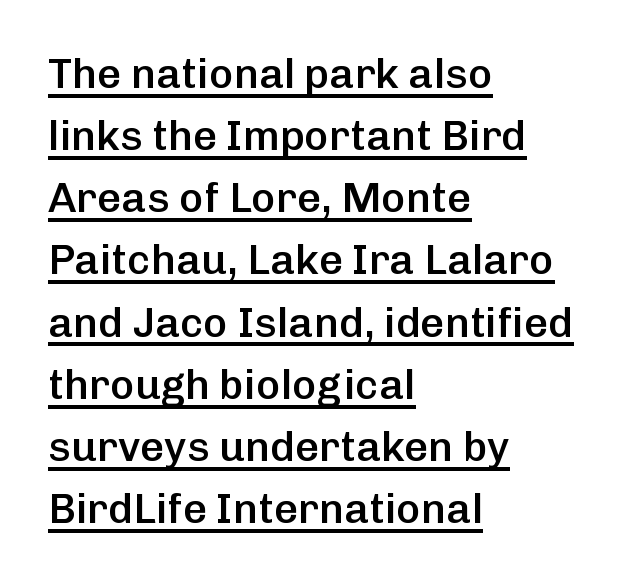
{"serif": "no", "italic": "no", "bold": "semi", "weight": "semibold", "width": "normal", "stroke_contrast": "low", "x_height": "medium", "monospaced": "no", "underline": "yes", "align": "left", "line_spacing": "normal", "line_spacing_ratio": 1.48, "letter_spacing": "normal", "letter_spacing_em": 0.0, "glyph_px": 42}
